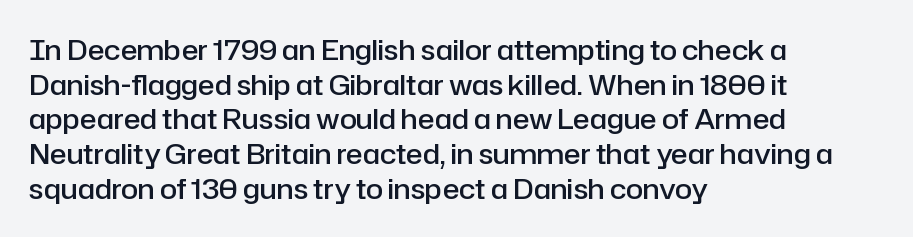
The specimen omits any rule beneath the text block's lines. The letters advance in unequal steps, a hallmark of proportional type. When letters stand straight like this, we call the style roman or upright. Heft: intermediate — a semibold.
